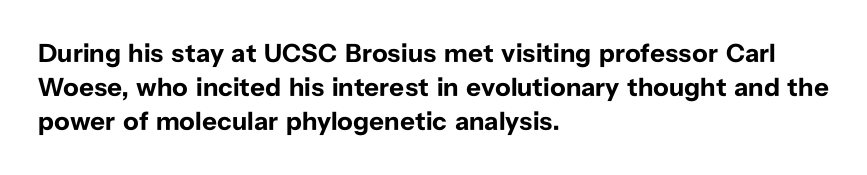
{"italic": "no", "bold": "yes", "underline": "no", "align": "left", "line_spacing": "normal", "line_spacing_ratio": 1.3, "letter_spacing": "normal", "letter_spacing_em": 0.0, "glyph_px": 26}
